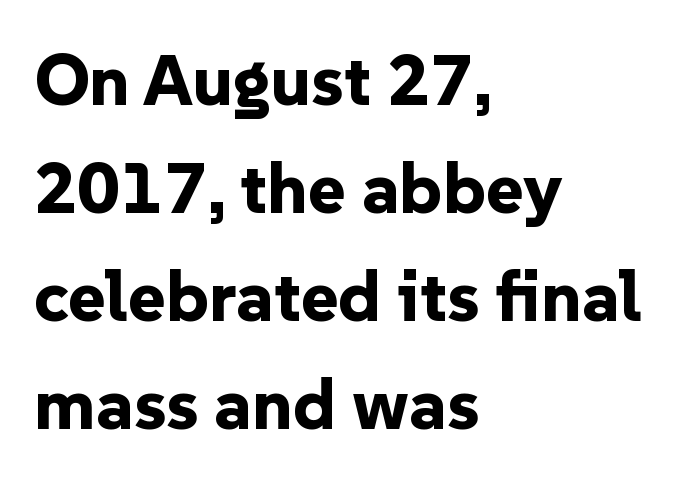
The image shows 72 px bold sans-serif type, upright; set left-aligned, normal line spacing (1.5x), normal letter spacing, not underlined; low stroke contrast and a medium x-height.
